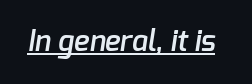
{"serif": "no", "bold": "semi", "weight": "semibold", "width": "normal", "stroke_contrast": "low", "x_height": "medium", "monospaced": "no", "underline": "yes", "letter_spacing": "normal", "letter_spacing_em": 0.0, "glyph_px": 29}
